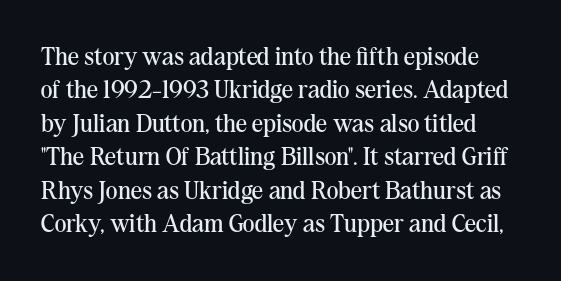
{"italic": "no", "bold": "no", "underline": "no", "line_spacing": "normal", "line_spacing_ratio": 1.34, "letter_spacing": "normal", "letter_spacing_em": 0.0, "glyph_px": 25}
